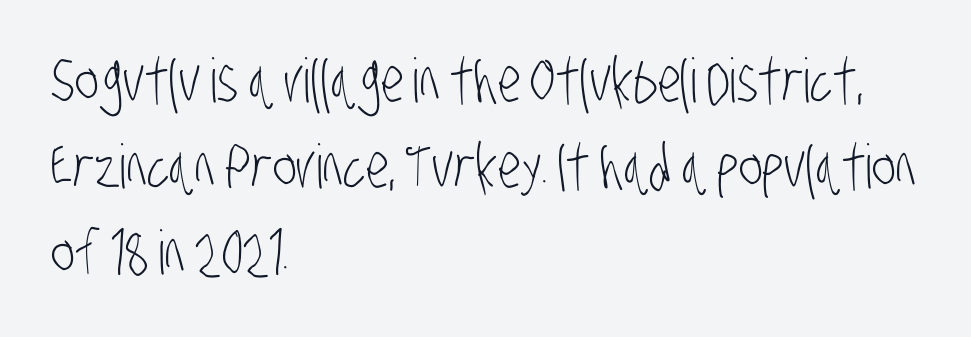
Q: Is the text bold? A: No.
Q: Is the typeface a serif or a sans-serif typeface? A: Sans-serif.
Q: Is the text underlined? A: No.
Q: How is the paragraph aligned? A: Left-aligned.
Q: Is the spacing between letters normal or unusually wide? A: Normal.
Q: Is the spacing between lines tight, normal or loose? A: Normal.
Q: Width (condensed, normal, or wide)? A: Condensed.
Q: Stroke contrast? A: Low.
Q: x-height? A: Large.
Q: Monospaced? A: No.
